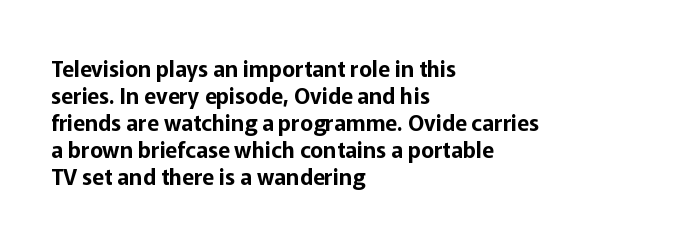
Q: Is the text italic (slanted)? A: No, it is upright.
Q: Is the text underlined? A: No.
Q: How is the paragraph aligned? A: Left-aligned.
Q: Is the spacing between letters normal or unusually wide? A: Normal.
